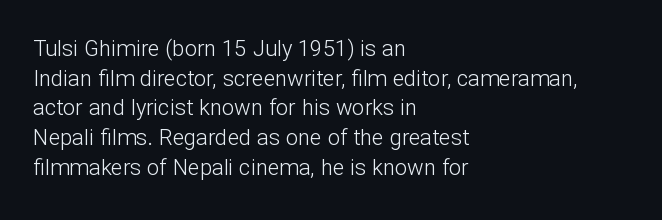
The image shows 22 px text type, upright; set left-aligned, normal line spacing (1.35x), normal letter spacing, not underlined.
